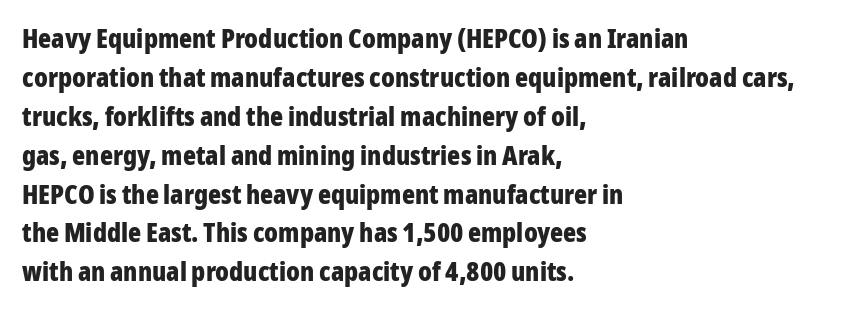
Line starts are locked; line ends wander. On the weight axis this lands at bold, roughly 700. Italic: no, the glyphs are upright roman. Glance below the letters and you will spot only blank space.
